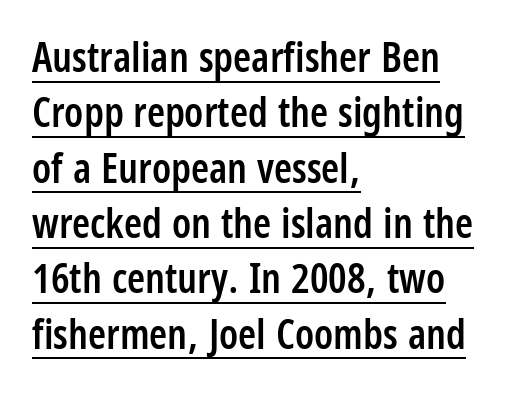
The image shows 41 px semibold, condensed sans-serif type, upright; set left-aligned, normal line spacing (1.35x), normal letter spacing, underlined; low stroke contrast and a large x-height.
